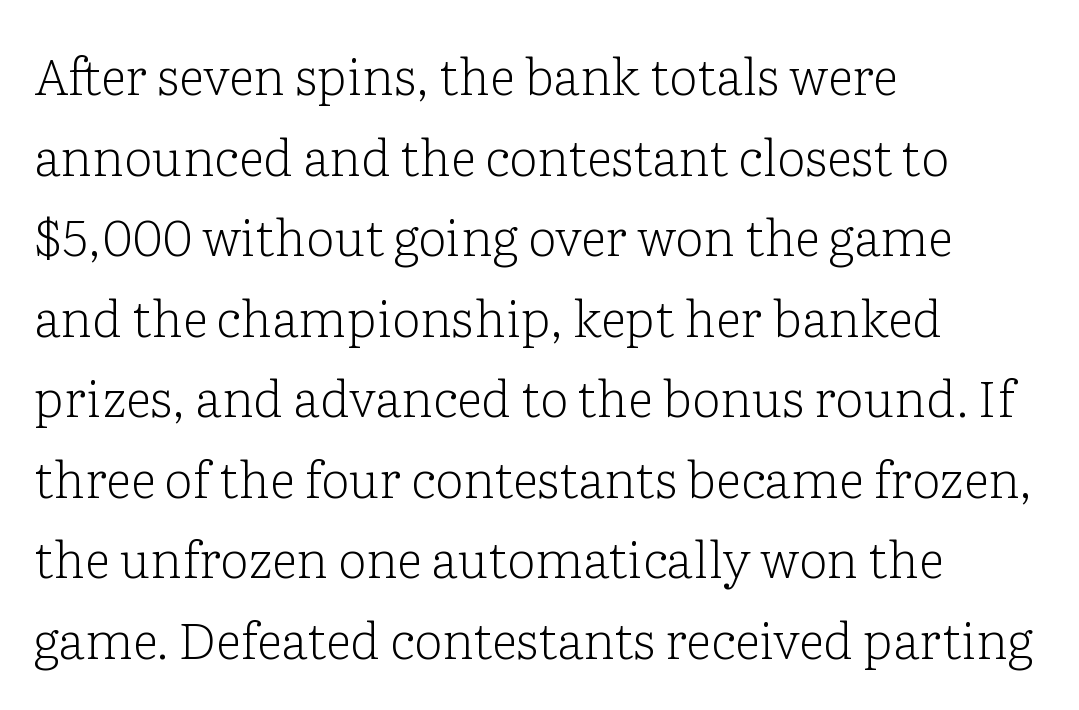
{"serif": "yes", "italic": "no", "bold": "no", "weight": "light", "width": "normal", "stroke_contrast": "low", "x_height": "medium", "monospaced": "no", "underline": "no", "align": "left", "line_spacing": "normal", "line_spacing_ratio": 1.58, "letter_spacing": "normal", "letter_spacing_em": 0.0, "glyph_px": 51}
